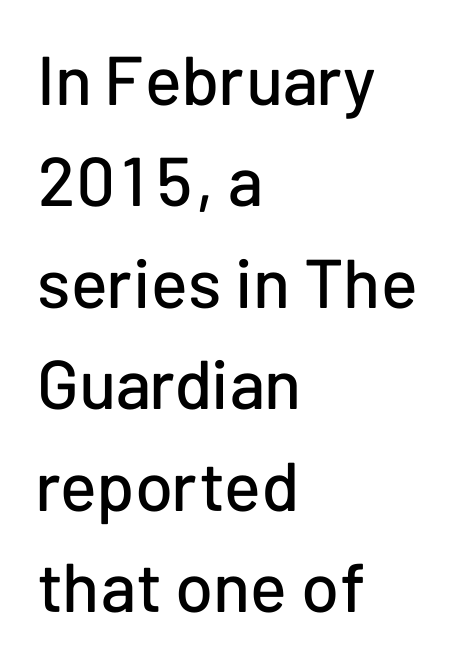
{"serif": "no", "italic": "no", "width": "normal", "stroke_contrast": "low", "x_height": "medium", "monospaced": "no", "underline": "no", "align": "left", "line_spacing": "normal", "line_spacing_ratio": 1.47, "letter_spacing": "normal", "letter_spacing_em": 0.0, "glyph_px": 69}
